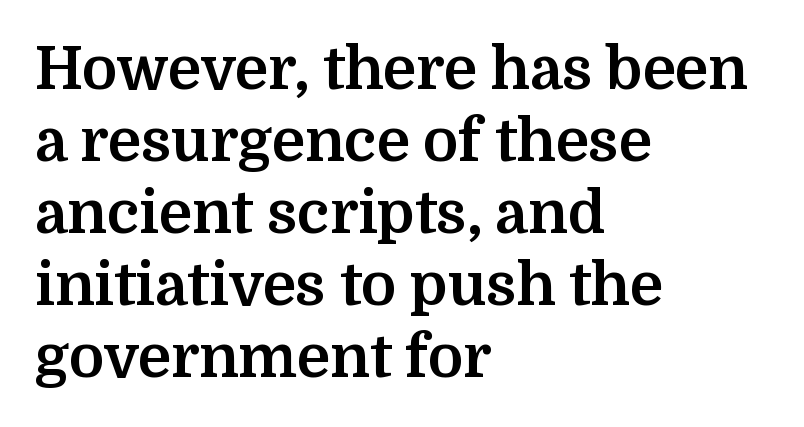
Observe the ordinary spacing: letters are neighbours, not strangers. Chunky letters — that's bold for sure. Examine the stroke ends and you'll spot serifs. It's the straight-up-and-down kind of type. Note the varied advance widths — an 'i' is clearly narrower than an 'm'.
